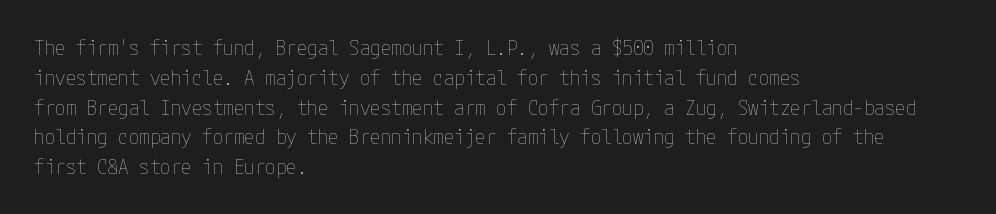
{"italic": "no", "bold": "no", "underline": "no", "align": "left", "line_spacing": "normal", "line_spacing_ratio": 1.42, "letter_spacing": "normal", "letter_spacing_em": 0.0, "glyph_px": 21}
